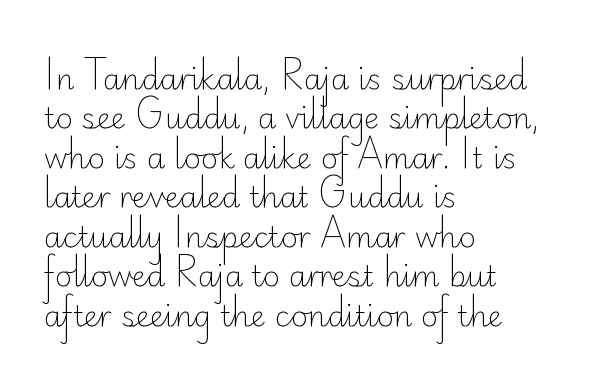
The image shows 29 px light sans-serif type, upright; set left-aligned, normal line spacing (1.36x), normal letter spacing, not underlined; low stroke contrast and a small x-height.
